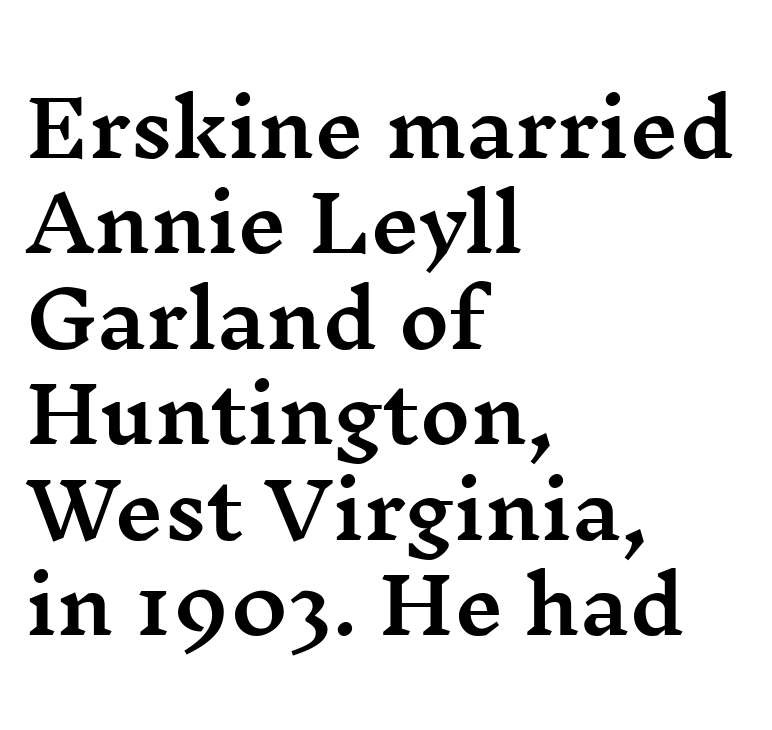
Q: Is the text italic (slanted)? A: No, it is upright.
Q: Is the typeface a serif or a sans-serif typeface? A: Serif.
Q: Is the text underlined? A: No.
Q: How is the paragraph aligned? A: Left-aligned.
Q: Is the spacing between letters normal or unusually wide? A: Normal.
Q: Width (condensed, normal, or wide)? A: Wide.
Q: Stroke contrast? A: Medium.
Q: x-height? A: Medium.
Q: Monospaced? A: No.
